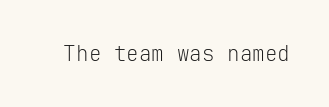
The passage shown is not underscored anywhere. The font's upright variant was chosen for this text. Stems here are at most as thick as an everyday book face. Observe the ordinary spacing: letters are neighbours, not strangers.
